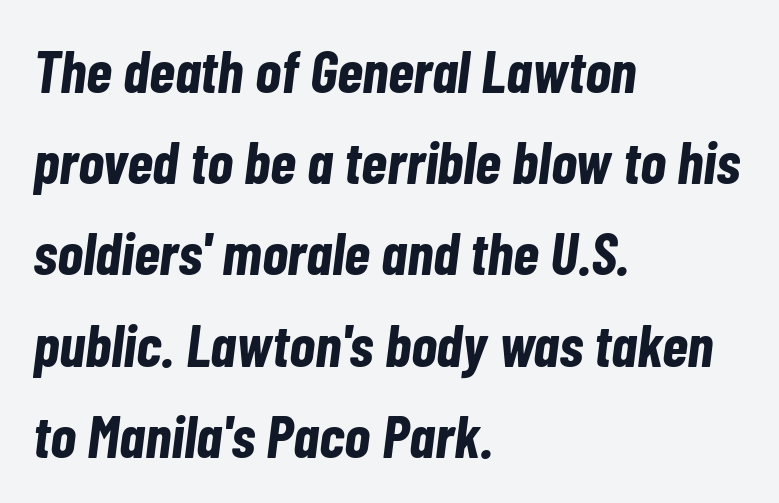
{"italic": "yes", "lean": "right", "slant_degrees": 7, "bold": "yes", "weight": "bold", "width": "condensed", "stroke_contrast": "low", "x_height": "medium", "monospaced": "no", "underline": "no", "align": "left", "line_spacing": "normal", "line_spacing_ratio": 1.52, "letter_spacing": "normal", "letter_spacing_em": 0.0, "glyph_px": 60}
